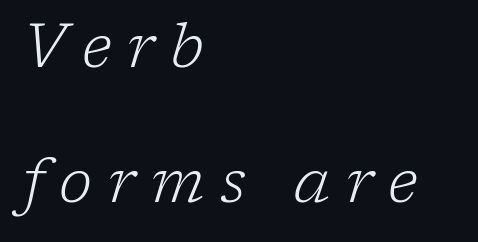
Left-aligned paragraph, ragged on the right. Caption: expanded tracking, letters set apart. Heft: none added — not bold. The axis of the letterforms is tilted away from vertical. The rendering shows small feet on the letterforms — a serif design.
